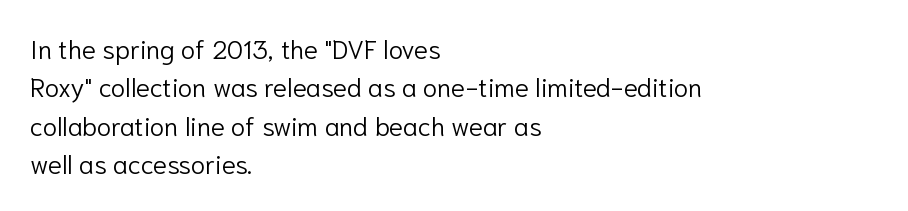
{"italic": "no", "bold": "no", "underline": "no", "align": "left", "line_spacing": "normal", "line_spacing_ratio": 1.48, "letter_spacing": "normal", "letter_spacing_em": 0.0, "glyph_px": 26}
